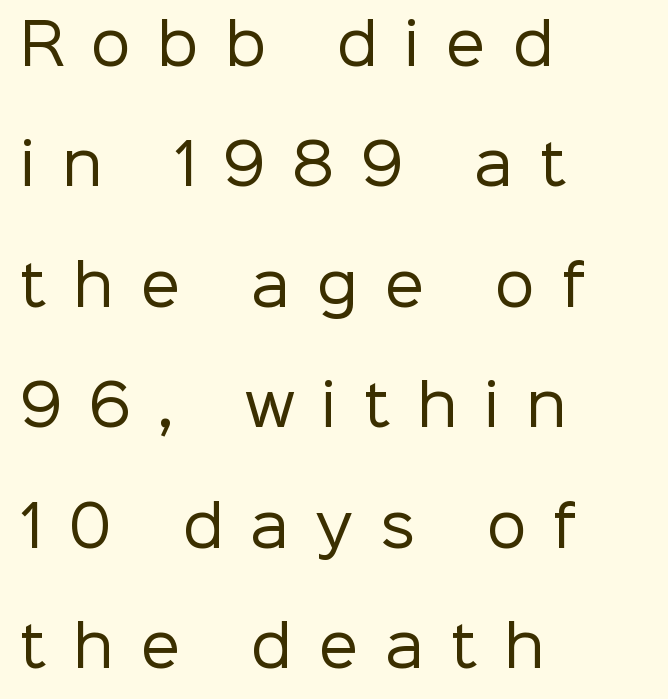
The designer dialed line spacing up above the default. In terms of letterspacing, this is a distinctly airy, spread setting. Upright lettering throughout. The passage shown is typed in a proportional face where columns would drift. A classic flush-left, rag-right setting is used for this passage.
